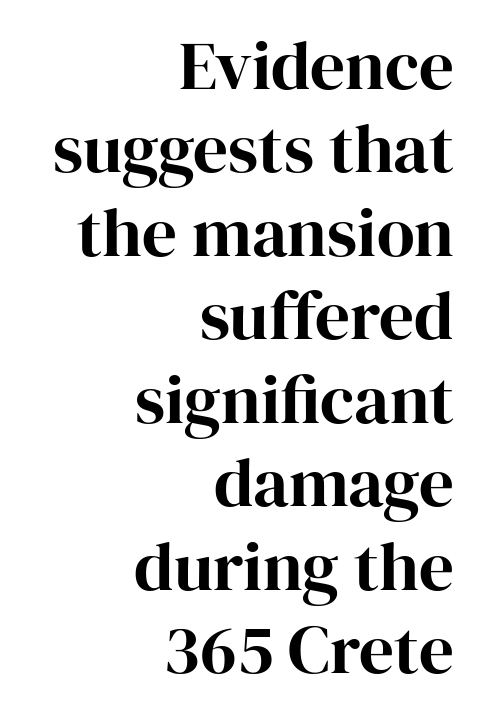
The image shows 69 px serif type, upright; set right-aligned, line spacing 1.21x, normal letter spacing, not underlined; high stroke contrast and a medium x-height.
